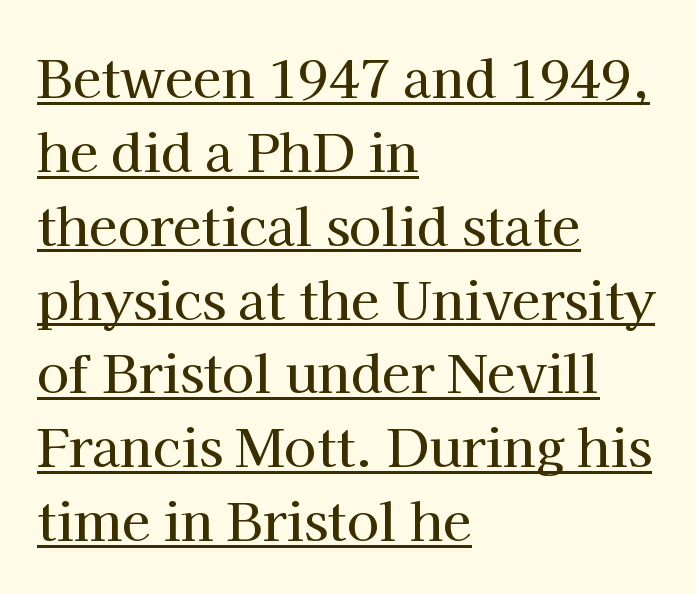
Q: Is the text italic (slanted)? A: No, it is upright.
Q: Is the typeface a serif or a sans-serif typeface? A: Serif.
Q: Is the text underlined? A: Yes.
Q: How is the paragraph aligned? A: Left-aligned.
Q: Is the spacing between letters normal or unusually wide? A: Normal.
Q: Is the spacing between lines tight, normal or loose? A: Normal.
Q: Width (condensed, normal, or wide)? A: Normal.
Q: Stroke contrast? A: High.
Q: x-height? A: Medium.
Q: Monospaced? A: No.
